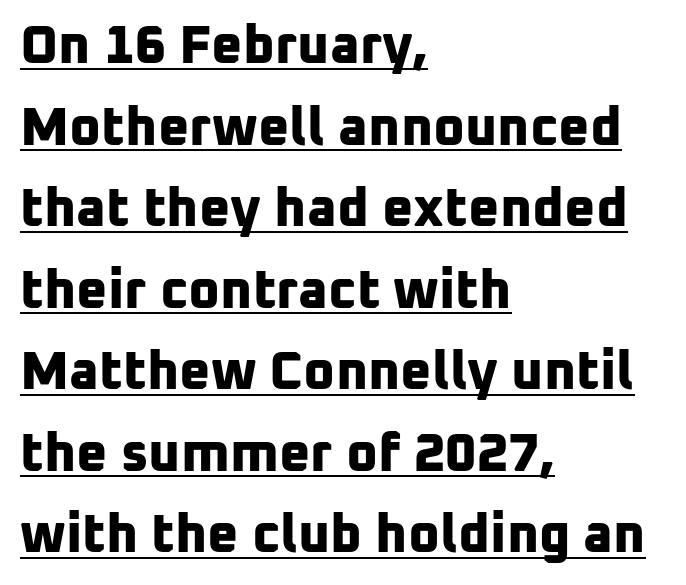
Q: Is the text bold? A: Yes.
Q: Is the typeface a serif or a sans-serif typeface? A: Sans-serif.
Q: Is the text underlined? A: Yes.
Q: How is the paragraph aligned? A: Left-aligned.
Q: Is the spacing between letters normal or unusually wide? A: Normal.
Q: Is the spacing between lines tight, normal or loose? A: Normal.
Q: Width (condensed, normal, or wide)? A: Normal.
Q: Stroke contrast? A: Low.
Q: x-height? A: Medium.
Q: Monospaced? A: No.
